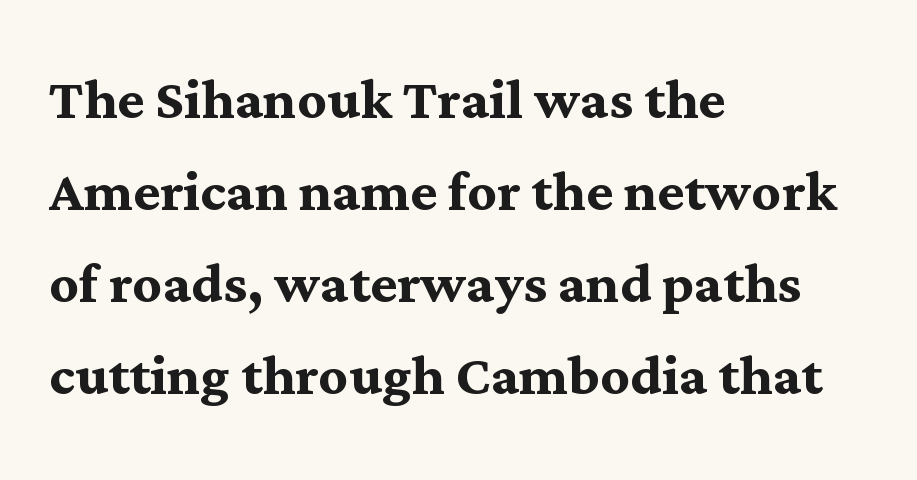
Q: Is the text bold? A: Yes.
Q: Is the text italic (slanted)? A: No, it is upright.
Q: Is the typeface a serif or a sans-serif typeface? A: Serif.
Q: Is the text underlined? A: No.
Q: How is the paragraph aligned? A: Left-aligned.
Q: Is the spacing between letters normal or unusually wide? A: Normal.
Q: Is the spacing between lines tight, normal or loose? A: Normal.
Q: Width (condensed, normal, or wide)? A: Normal.
Q: Stroke contrast? A: Medium.
Q: x-height? A: Medium.
Q: Monospaced? A: No.
